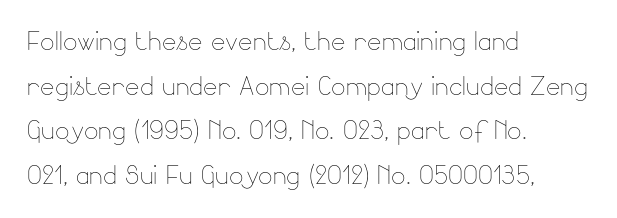
{"italic": "no", "bold": "no", "weight": "thin", "width": "normal", "stroke_contrast": "low", "x_height": "small", "monospaced": "no", "underline": "no", "align": "left", "line_spacing": "normal", "line_spacing_ratio": 1.31, "letter_spacing": "normal", "letter_spacing_em": 0.0, "glyph_px": 34}
